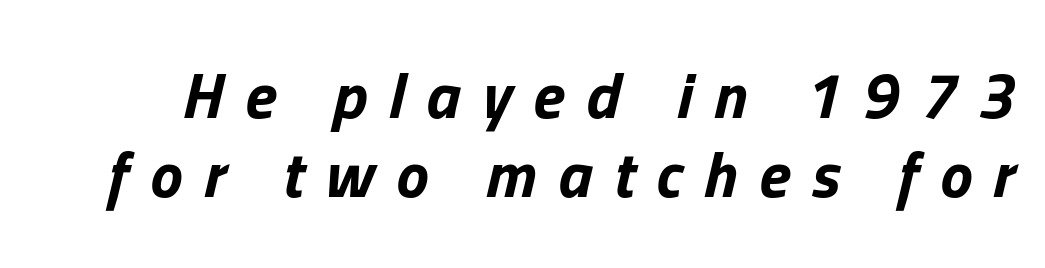
Would a proofreader flag this as italicized? Yes. Underlining? Definitely not there. A dark, heavy texture on the line: the type is bold. The face used here is rendered with a markedly widened letterfit. Looks like regular typesetting: each glyph gets only the width it needs.
